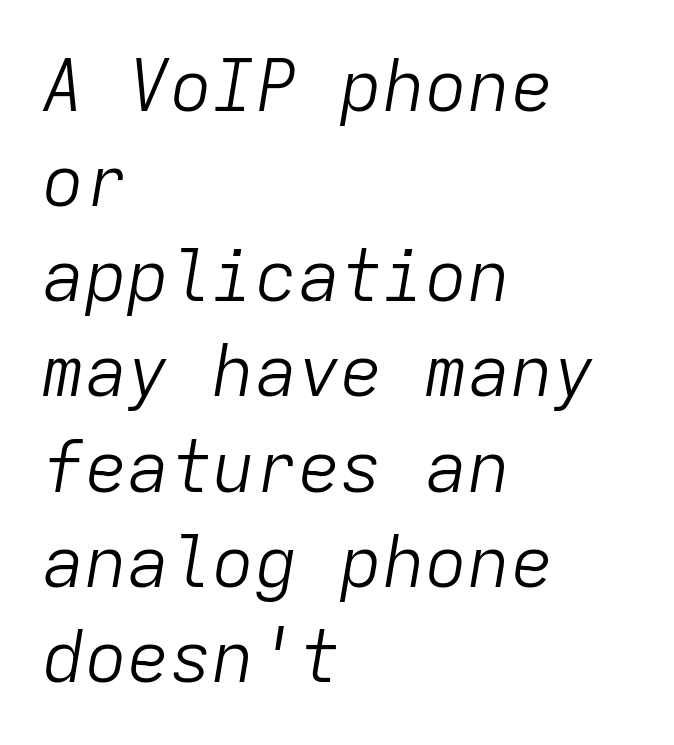
Q: Is the text bold? A: No.
Q: Is the text italic (slanted)? A: Yes, it leans right by about 9 degrees.
Q: Is the text underlined? A: No.
Q: How is the paragraph aligned? A: Left-aligned.
Q: Is the spacing between letters normal or unusually wide? A: Normal.
Q: Is the spacing between lines tight, normal or loose? A: Normal.
Q: Width (condensed, normal, or wide)? A: Normal.
Q: Stroke contrast? A: Low.
Q: x-height? A: Medium.
Q: Monospaced? A: Yes.
